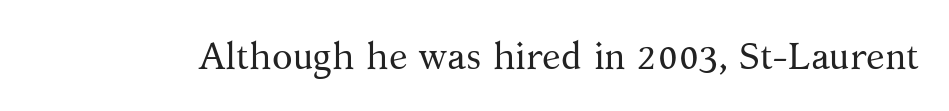
Q: Is the text bold? A: No.
Q: Is the text italic (slanted)? A: No, it is upright.
Q: Is the typeface a serif or a sans-serif typeface? A: Serif.
Q: Is the text underlined? A: No.
Q: Is the spacing between letters normal or unusually wide? A: Normal.
Q: Width (condensed, normal, or wide)? A: Normal.
Q: Stroke contrast? A: Medium.
Q: x-height? A: Medium.
Q: Monospaced? A: No.
